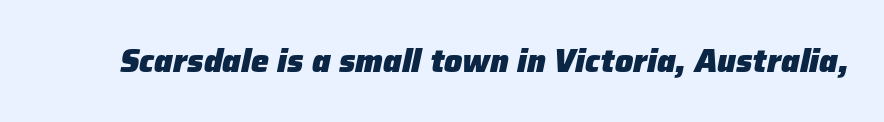
Q: Is the text bold? A: Yes.
Q: Is the text italic (slanted)? A: Yes, it leans right by about 12 degrees.
Q: Is the text underlined? A: No.
Q: Is the spacing between letters normal or unusually wide? A: Normal.
Q: Width (condensed, normal, or wide)? A: Normal.
Q: Stroke contrast? A: Low.
Q: x-height? A: Medium.
Q: Monospaced? A: No.
